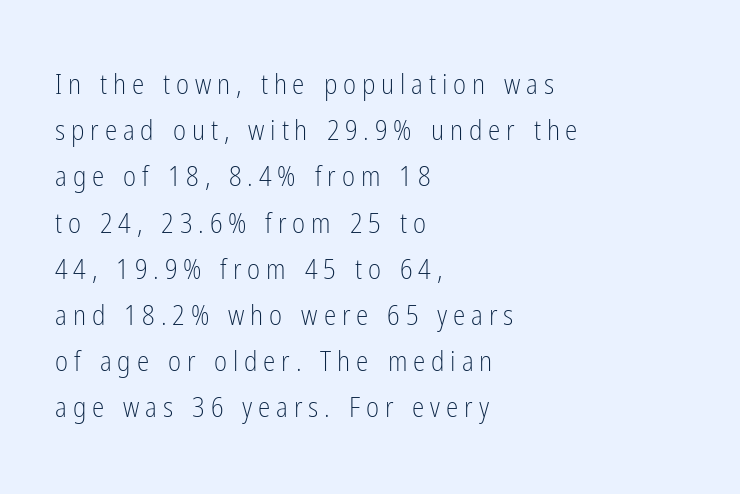
Q: Is the text bold? A: No.
Q: Is the text italic (slanted)? A: No, it is upright.
Q: Is the typeface a serif or a sans-serif typeface? A: Sans-serif.
Q: Is the text underlined? A: No.
Q: How is the paragraph aligned? A: Left-aligned.
Q: Is the spacing between letters normal or unusually wide? A: Unusually wide.
Q: Is the spacing between lines tight, normal or loose? A: Normal.
Q: Width (condensed, normal, or wide)? A: Condensed.
Q: Stroke contrast? A: Low.
Q: x-height? A: Medium.
Q: Monospaced? A: No.
